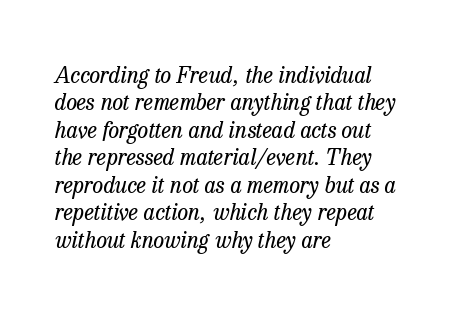
Plain, unruled lines of type. Horizontal alignment here is leftward, the default for most running prose. No chunkiness to these letters — they're not bold. In terms of posture, this sample is oblique. This rendering leaves character spacing at its baseline value. Notice how descenders clear the ascenders below comfortably — that's standard leading.
